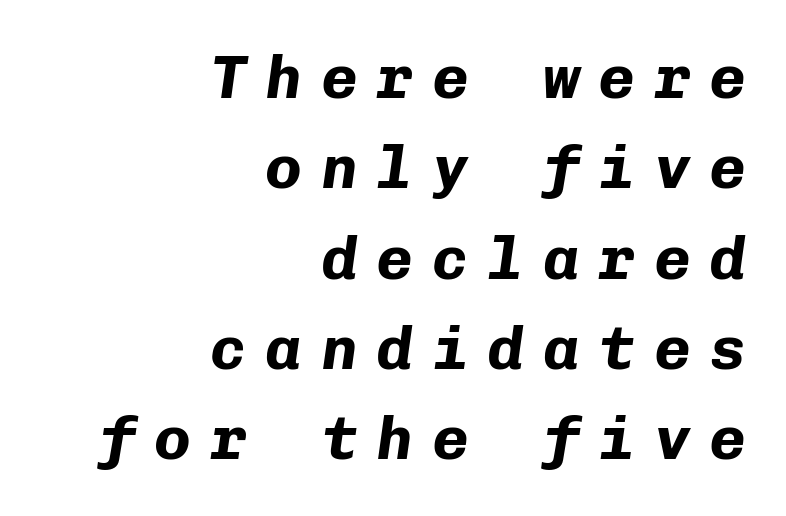
The image shows 61 px bold type, italic (leaning right), monospaced; set right-aligned, normal line spacing (1.48x), unusually wide letter spacing (+0.31 em), not underlined; low stroke contrast and a medium x-height.
